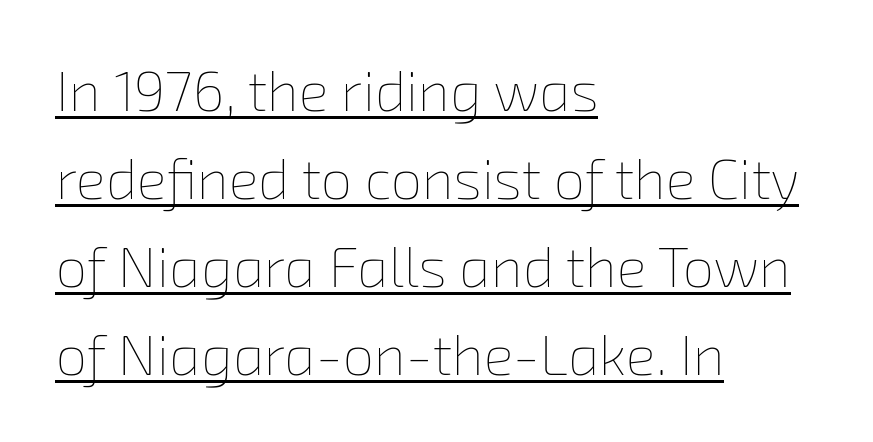
The image shows 56 px thin type; set left-aligned, normal line spacing (1.57x), normal letter spacing, underlined; low stroke contrast and a medium x-height.
